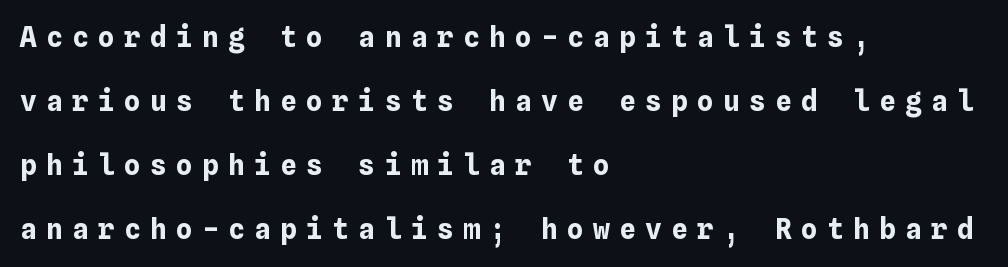
The image shows 28 px bold type, upright; set left-aligned, loose line spacing (2.29x), unusually wide letter spacing (+0.33 em), not underlined; low stroke contrast and a medium x-height.
